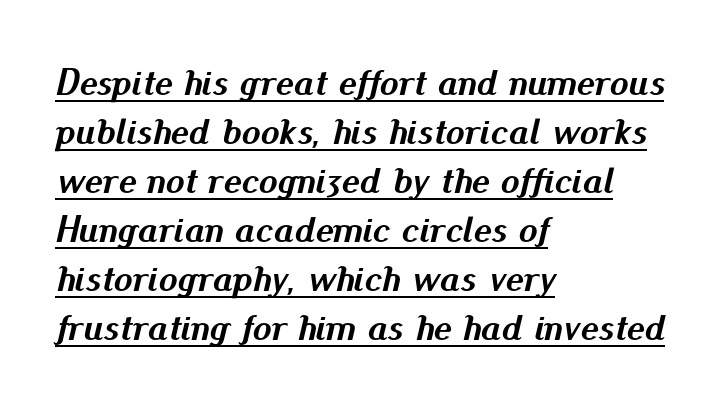
{"italic": "yes", "lean": "right", "slant_degrees": 13, "bold": "yes", "weight": "semibold", "width": "normal", "stroke_contrast": "medium", "x_height": "small", "monospaced": "no", "underline": "yes", "align": "left", "line_spacing": "normal", "line_spacing_ratio": 1.29, "letter_spacing": "normal", "letter_spacing_em": 0.0, "glyph_px": 38}
